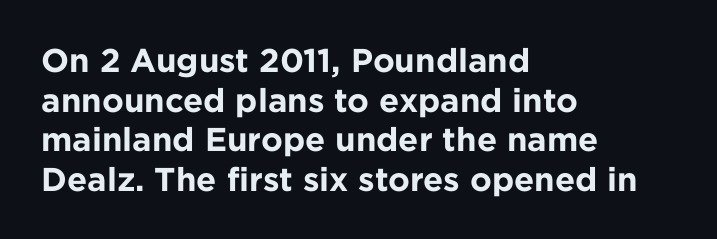
The passage shown is typeset with a sans-serif family. Nobody drew a line under any word here. Strokes here are thick enough to call this a true bold. Each line starts at the same left margin while the right side varies.
